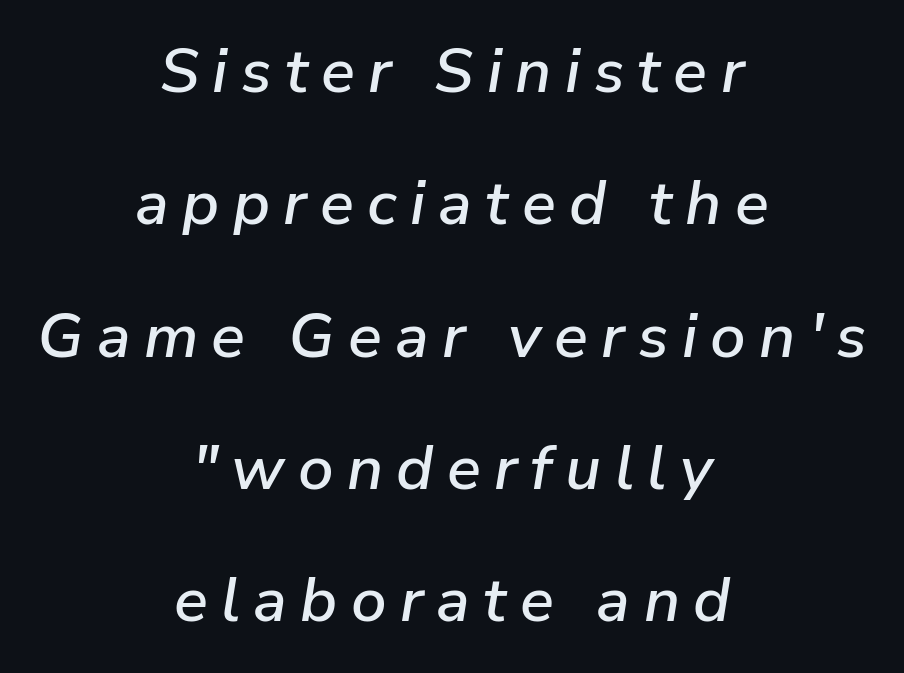
The image shows 63 px text type, italic (leaning right); set centered, loose line spacing (2.1x), unusually wide letter spacing (+0.21 em), not underlined; low stroke contrast and a medium x-height.
